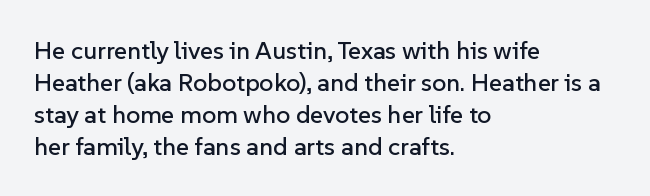
The image shows 25 px text type, upright; set left-aligned, normal line spacing (1.28x), normal letter spacing, not underlined.
